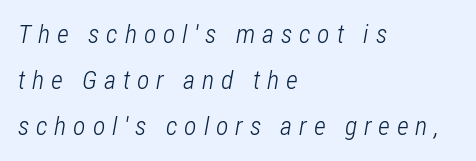
The image shows 26 px text type, italic (leaning right); set left-aligned, line spacing 1.77x, unusually wide letter spacing (+0.26 em), not underlined.
